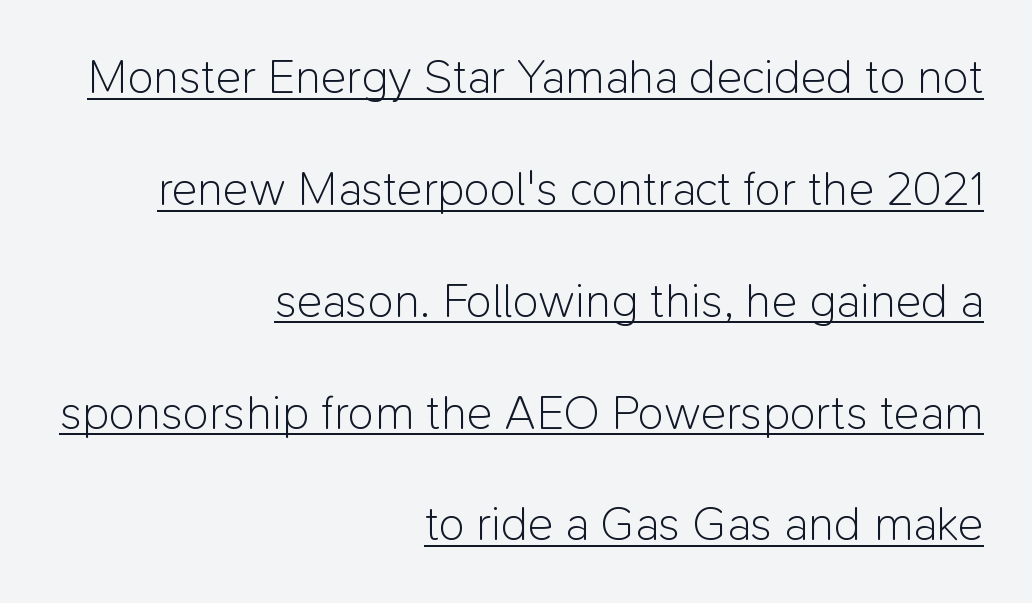
{"serif": "no", "italic": "no", "bold": "no", "weight": "light", "width": "normal", "stroke_contrast": "low", "x_height": "medium", "monospaced": "no", "underline": "yes", "align": "right", "line_spacing": "loose", "line_spacing_ratio": 2.33, "letter_spacing": "normal", "letter_spacing_em": 0.0, "glyph_px": 48}
